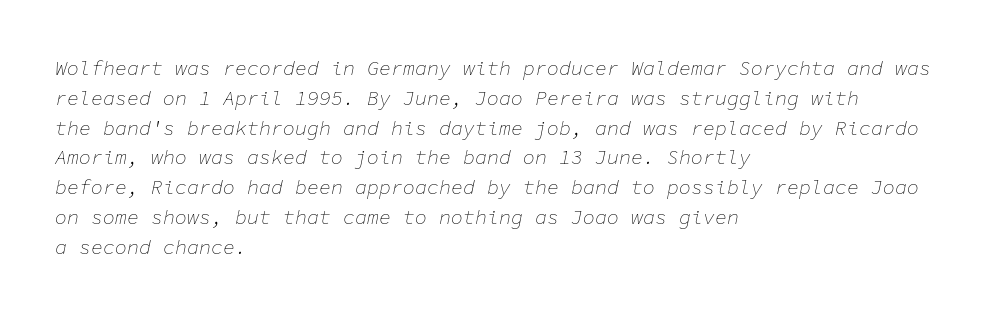
The image shows 20 px text type, italic (leaning right); set left-aligned, normal line spacing (1.49x), normal letter spacing, not underlined.
